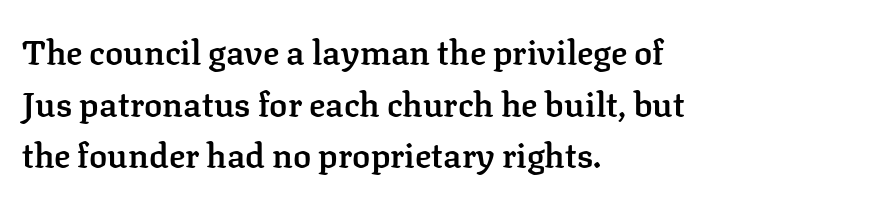
How would I describe the line gaps? Plain and ordinary. Short note: letters normally spaced. As a designer I'd log this as weight 600, semibold. This sample is left-justified, so line endings fall wherever the words run out. Note the varied advance widths — an 'i' is clearly narrower than an 'm'. Regarding serifs, this sample has them.
